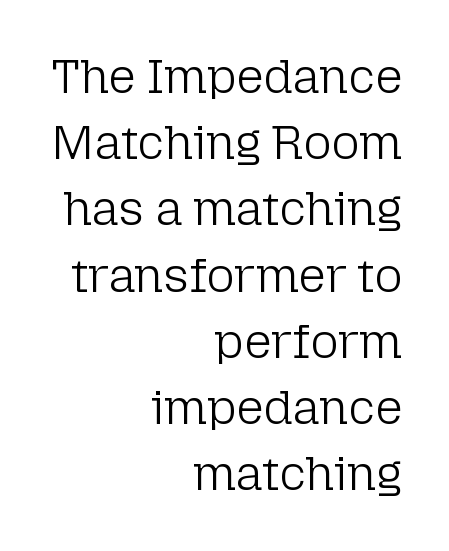
{"serif": "no", "italic": "no", "bold": "no", "weight": "light", "width": "normal", "stroke_contrast": "low", "x_height": "medium", "monospaced": "no", "underline": "no", "align": "right", "line_spacing": "normal", "line_spacing_ratio": 1.38, "letter_spacing": "normal", "letter_spacing_em": 0.0, "glyph_px": 48}
